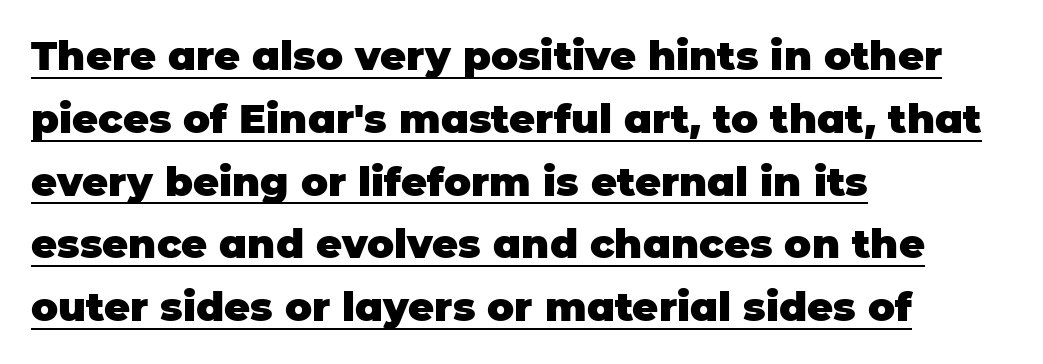
{"serif": "no", "italic": "no", "bold": "yes", "weight": "heavy", "width": "normal", "stroke_contrast": "low", "x_height": "large", "monospaced": "no", "underline": "yes", "align": "left", "line_spacing": "normal", "line_spacing_ratio": 1.57, "letter_spacing": "normal", "letter_spacing_em": 0.0, "glyph_px": 40}
